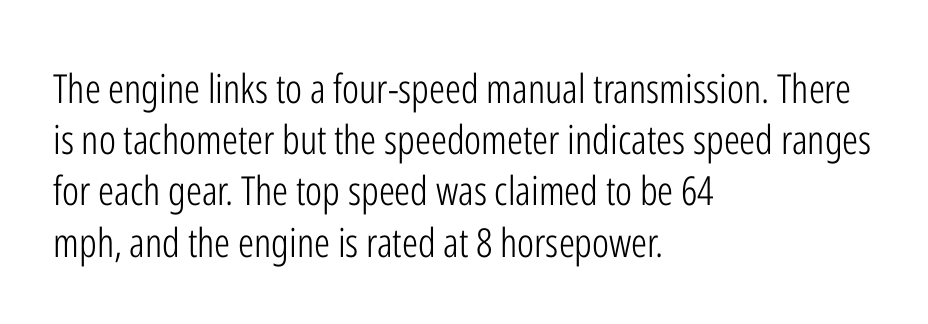
{"serif": "no", "italic": "no", "bold": "no", "weight": "light", "width": "condensed", "stroke_contrast": "low", "x_height": "medium", "monospaced": "no", "underline": "no", "align": "left", "line_spacing": "normal", "line_spacing_ratio": 1.28, "letter_spacing": "normal", "letter_spacing_em": 0.0, "glyph_px": 40}
